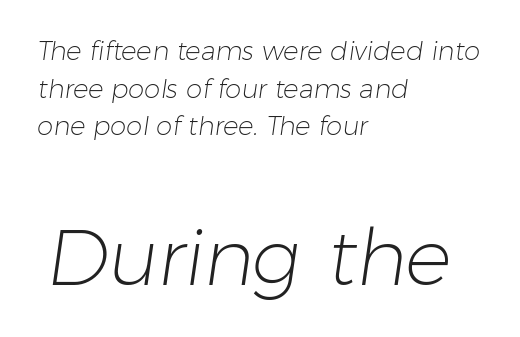
{"serif": "no", "bold": "no", "weight": "light", "width": "normal", "stroke_contrast": "low", "x_height": "medium", "monospaced": "no", "underline": "no", "align": "left", "line_spacing": "normal", "line_spacing_ratio": 1.45, "letter_spacing": "normal", "letter_spacing_em": 0.0, "larger_block": "second", "size_ratio": 3.0, "glyph_px": 78}
